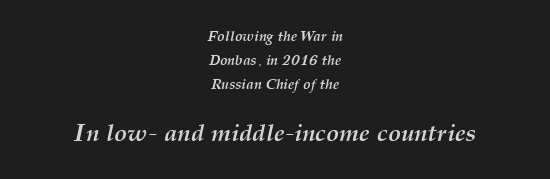
{"italic": "yes", "lean": "right", "slant_degrees": 12, "bold": "yes", "underline": "no", "align": "center", "line_spacing_ratio": 1.73, "letter_spacing": "normal", "letter_spacing_em": 0.0, "larger_block": "second", "size_ratio": 1.71, "glyph_px": 24}
